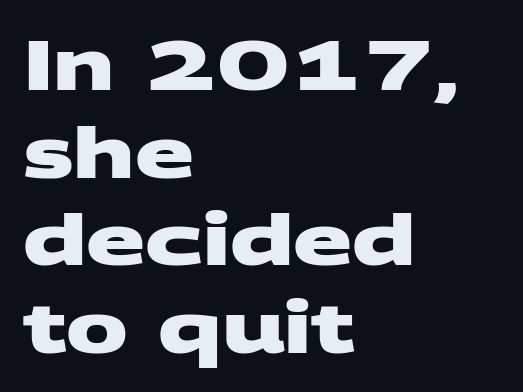
Q: Is the text bold? A: Yes.
Q: Is the typeface a serif or a sans-serif typeface? A: Sans-serif.
Q: Is the text underlined? A: No.
Q: How is the paragraph aligned? A: Left-aligned.
Q: Is the spacing between letters normal or unusually wide? A: Normal.
Q: Is the spacing between lines tight, normal or loose? A: Normal.
Q: Width (condensed, normal, or wide)? A: Wide.
Q: Stroke contrast? A: Medium.
Q: x-height? A: Large.
Q: Monospaced? A: No.
